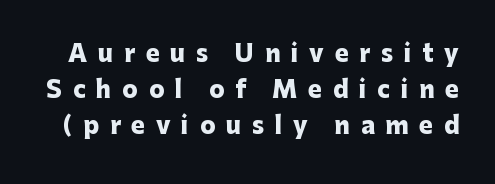
The image shows 23 px bold type, upright; set normal line spacing (1.57x), unusually wide letter spacing (+0.47 em), not underlined.
